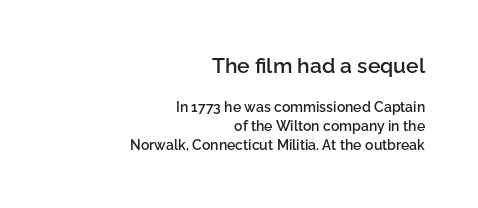
Q: Is the text bold? A: Semi-bold.
Q: Is the text italic (slanted)? A: No, it is upright.
Q: Is the text underlined? A: No.
Q: How is the paragraph aligned? A: Right-aligned.
Q: Is the spacing between letters normal or unusually wide? A: Normal.
Q: Is the spacing between lines tight, normal or loose? A: Normal.
Q: Which block of text is set in a larger size, the first (top) or the second (bottom)? A: The first (top) one.
